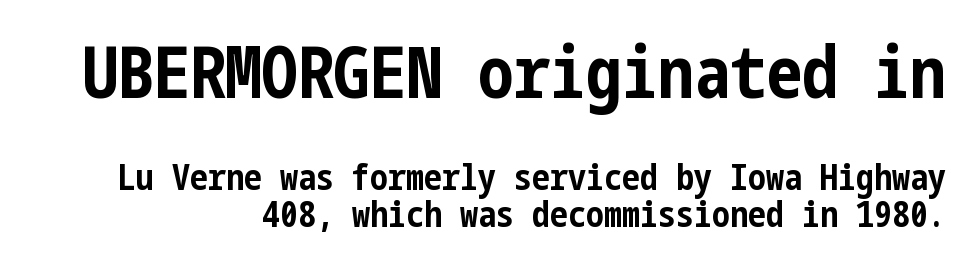
The image shows 72 px bold, condensed sans-serif type, upright; set right-aligned, tight line spacing (1.01x), normal letter spacing, not underlined; the first (top) block is 2.0x larger; low stroke contrast and a medium x-height.
